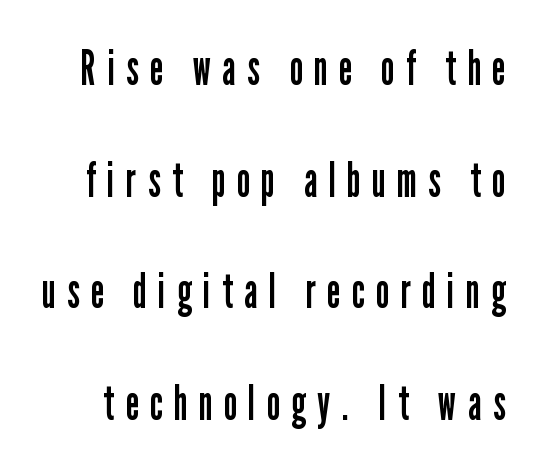
Q: Is the text bold? A: No.
Q: Is the text italic (slanted)? A: No, it is upright.
Q: Is the typeface a serif or a sans-serif typeface? A: Sans-serif.
Q: Is the text underlined? A: No.
Q: Is the spacing between letters normal or unusually wide? A: Unusually wide.
Q: Is the spacing between lines tight, normal or loose? A: Loose.
Q: Width (condensed, normal, or wide)? A: Condensed.
Q: Stroke contrast? A: Low.
Q: x-height? A: Medium.
Q: Monospaced? A: No.
